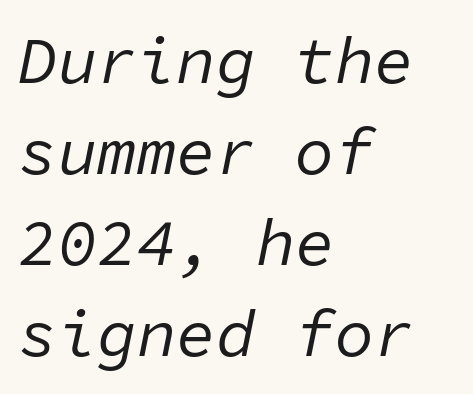
{"italic": "yes", "lean": "right", "slant_degrees": 11, "bold": "no", "weight": "regular", "width": "normal", "stroke_contrast": "low", "x_height": "medium", "monospaced": "yes", "underline": "no", "align": "left", "line_spacing": "normal", "line_spacing_ratio": 1.38, "letter_spacing": "normal", "letter_spacing_em": 0.0, "glyph_px": 66}
